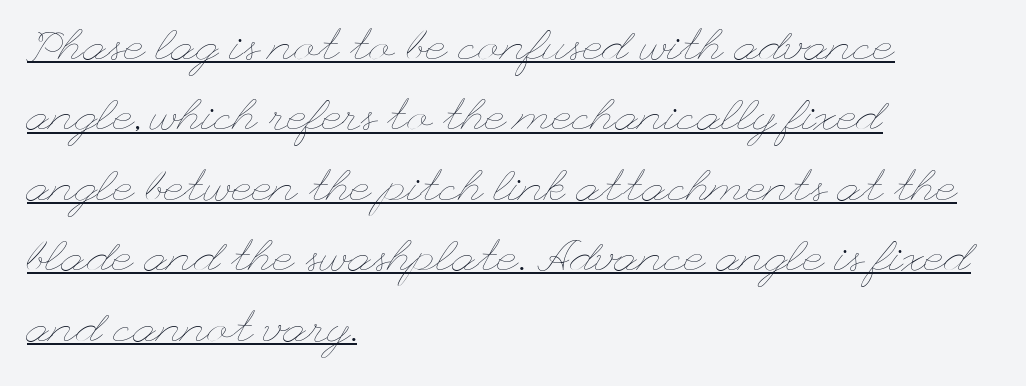
Look at the tracking — it's just the regular setting, nothing added. Letters have the restrained weight of plain body copy at most. These lines are set flush left with a ragged right edge. If you measured baseline to baseline, you'd find a middling distance. Somebody hit Ctrl+U on this one — the words are underlined.
